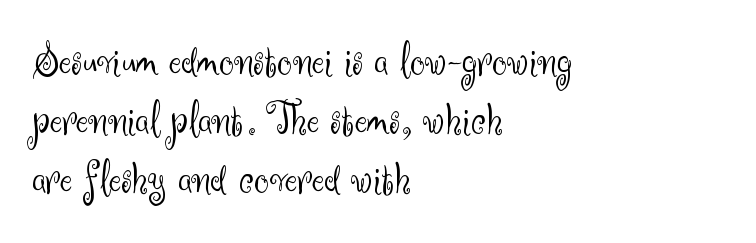
{"serif": "no", "italic": "no", "bold": "no", "weight": "light", "width": "normal", "stroke_contrast": "medium", "x_height": "small", "monospaced": "no", "underline": "no", "align": "left", "line_spacing": "normal", "line_spacing_ratio": 1.26, "letter_spacing": "normal", "letter_spacing_em": 0.0, "glyph_px": 47}
